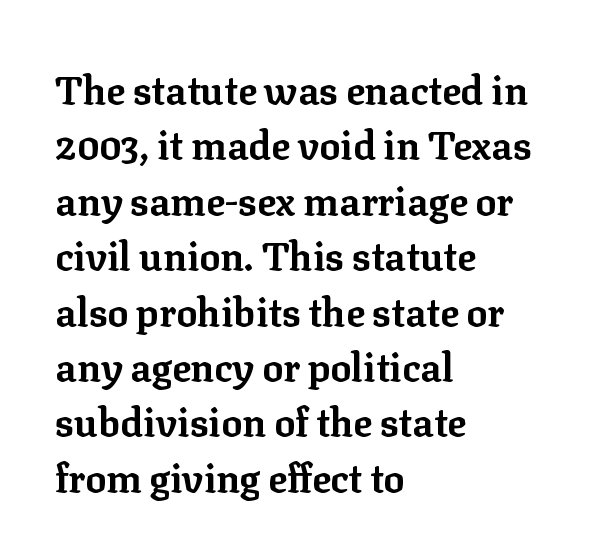
The image shows 39 px bold serif type, upright; set left-aligned, normal line spacing (1.42x), normal letter spacing, not underlined; low stroke contrast and a medium x-height.
